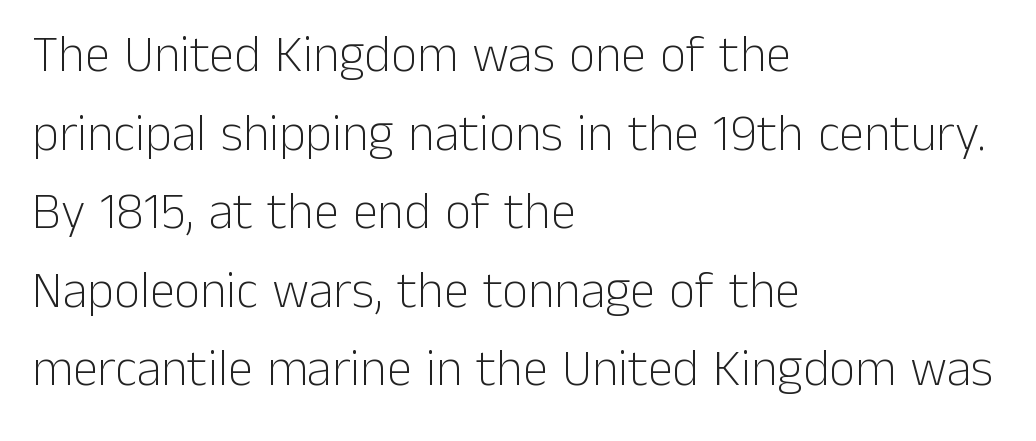
The image shows 51 px light sans-serif type, upright; set left-aligned, normal line spacing (1.54x), normal letter spacing, not underlined; low stroke contrast and a medium x-height.
